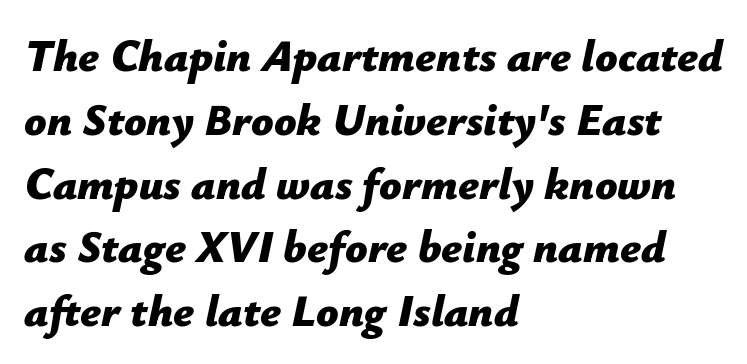
The letters advance in unequal steps, a hallmark of proportional type. This sample uses an oblique cut, with every glyph tilted off the vertical. Is there much room between lines? A standard amount, neither cramped nor airy. The compositor pushed each line to the left boundary.
